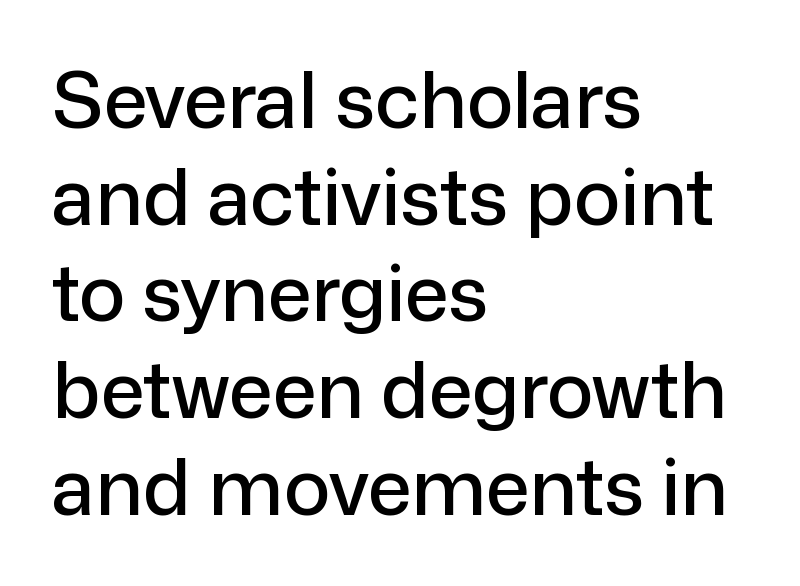
{"serif": "no", "italic": "no", "width": "normal", "stroke_contrast": "low", "x_height": "medium", "monospaced": "no", "underline": "no", "align": "left", "line_spacing_ratio": 1.24, "letter_spacing": "normal", "letter_spacing_em": 0.0, "glyph_px": 78}
